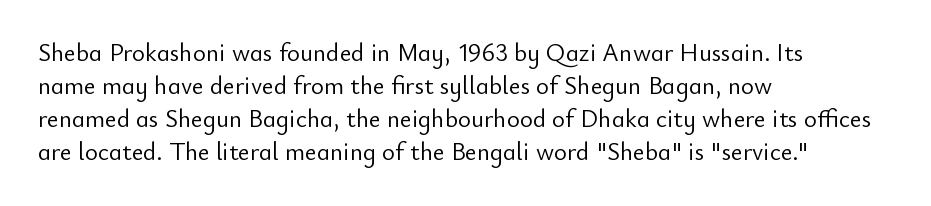
The setting favours the left margin, as ordinary paragraphs usually do. The letters stand upright; this is a roman face. Does the leading feel generous? No, just average. The passage shown has conventional tracking throughout. Each stroke keeps to a modest, everyday thickness or less.
